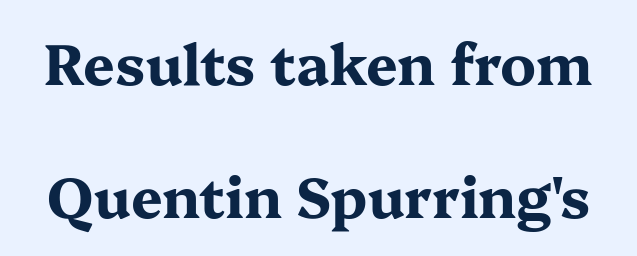
What stands out about the letter spacing? Nothing — it is the standard amount. Italic? Not at all — the glyphs are vertical. Every letter is thick-stroked: bold, no question. Lines of text with bare space underneath. Yep, those are serifs on the letters. A typesetter would call this leading open, well beyond the default.
